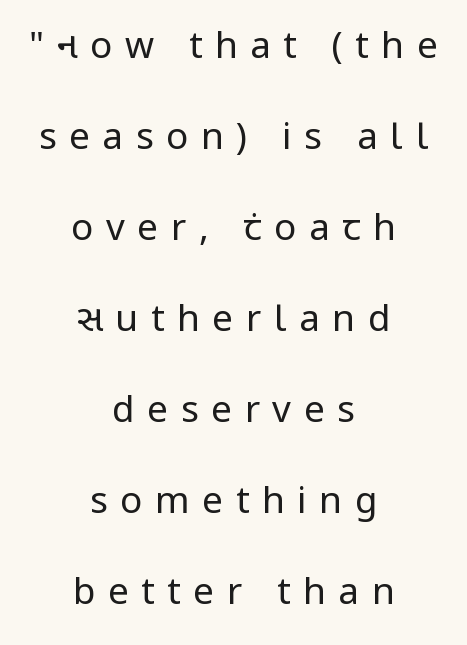
Both edges are ragged and mirror each other, which tells us the setting is centered. Vertically, the passage feels expansive, rows floating well apart. Is this a sans? Yes — the strokes have no serifs. There is plenty of visible air inserted between adjacent glyphs. Each row of text sits above clean, open space. The letters advance in unequal steps, a hallmark of proportional type.
